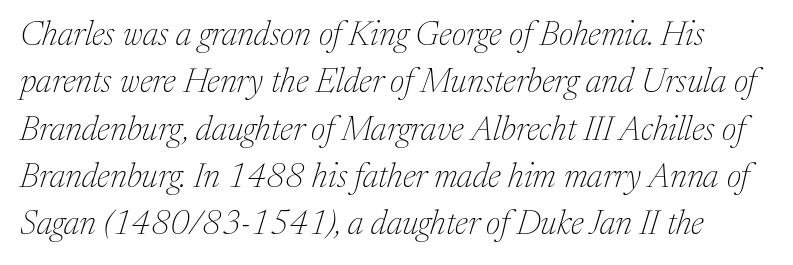
The rendering shows small feet on the letterforms — a serif design. Type without underlining. Leading matches the norm, producing a regular column. Is this a fixed-width face? No — the glyphs have proportional, varying widths.
